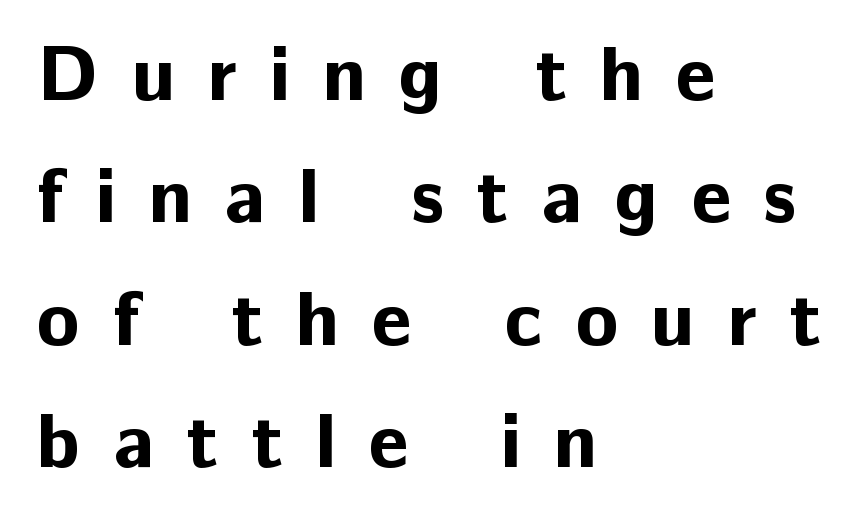
The image shows 78 px bold sans-serif type, upright; set left-aligned, normal line spacing (1.57x), unusually wide letter spacing (+0.42 em), not underlined; low stroke contrast and a medium x-height.
